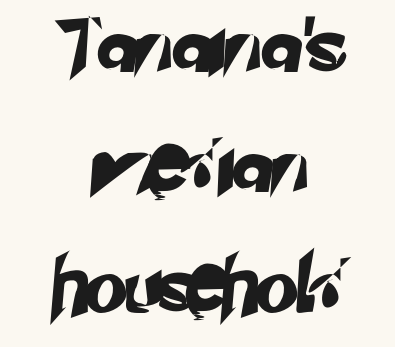
The image shows 56 px sans-serif type; set centered, loose line spacing (2.14x), normal letter spacing, not underlined; low stroke contrast and a small x-height.
